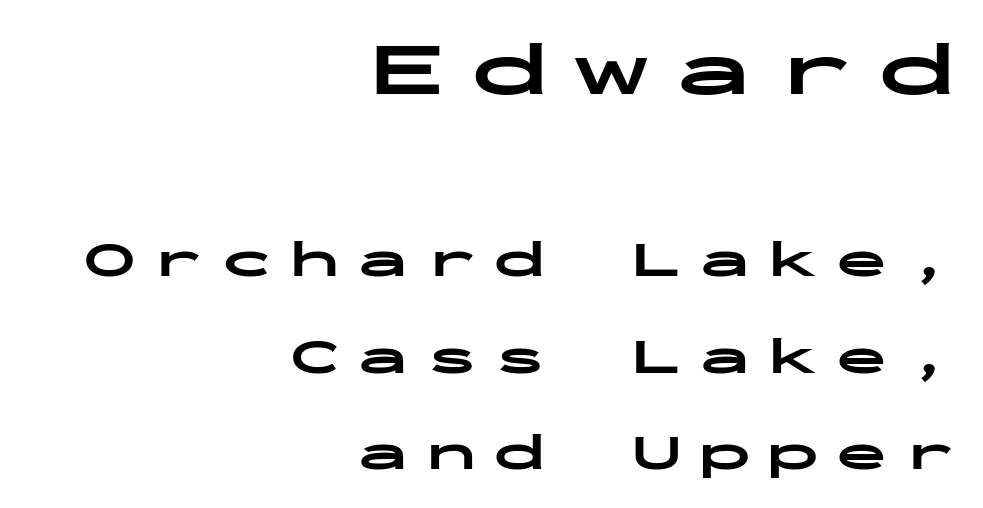
{"serif": "no", "italic": "no", "bold": "yes", "weight": "bold", "width": "wide", "stroke_contrast": "low", "x_height": "medium", "monospaced": "yes", "underline": "no", "align": "right", "line_spacing_ratio": 1.89, "letter_spacing": "wide", "letter_spacing_em": 0.34, "larger_block": "first", "size_ratio": 1.49, "glyph_px": 76}
